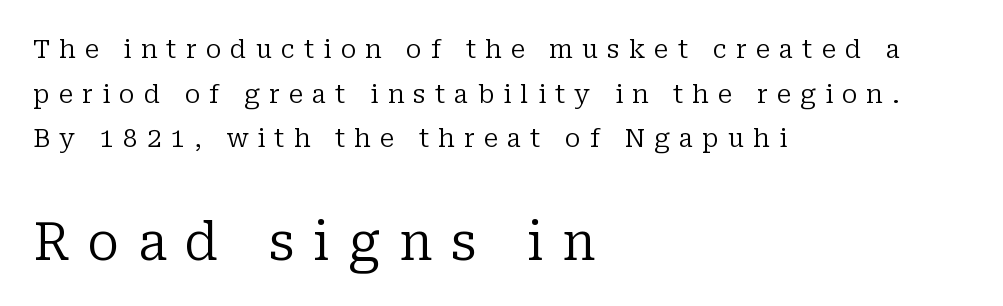
The image shows 53 px regular-weight serif type, upright; set left-aligned, line spacing 1.72x, unusually wide letter spacing (+0.35 em), not underlined; the second (bottom) block is 2.04x larger; low stroke contrast and a medium x-height.
